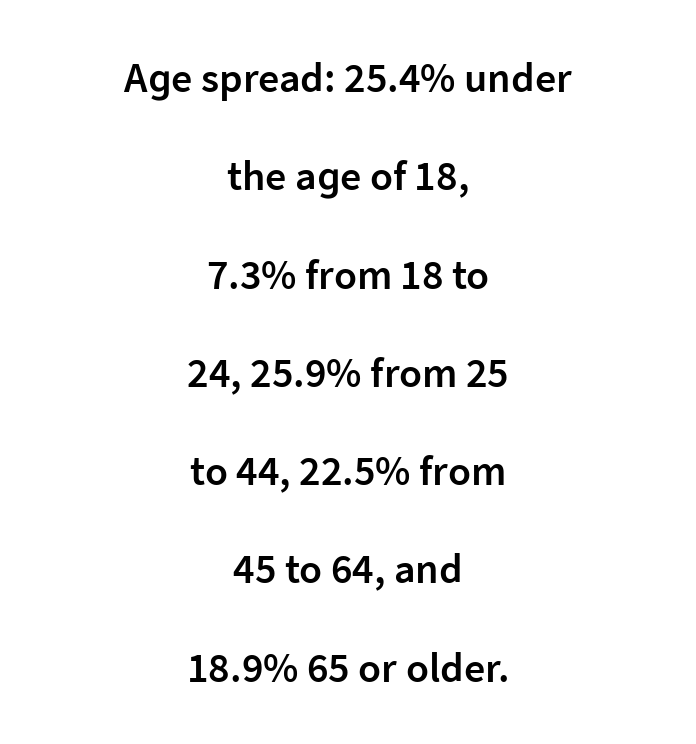
Q: Is the text bold? A: Semi-bold.
Q: Is the text italic (slanted)? A: No, it is upright.
Q: Is the typeface a serif or a sans-serif typeface? A: Sans-serif.
Q: Is the text underlined? A: No.
Q: How is the paragraph aligned? A: Centered.
Q: Is the spacing between letters normal or unusually wide? A: Normal.
Q: Is the spacing between lines tight, normal or loose? A: Loose.
Q: Width (condensed, normal, or wide)? A: Normal.
Q: Stroke contrast? A: Low.
Q: x-height? A: Medium.
Q: Monospaced? A: No.
